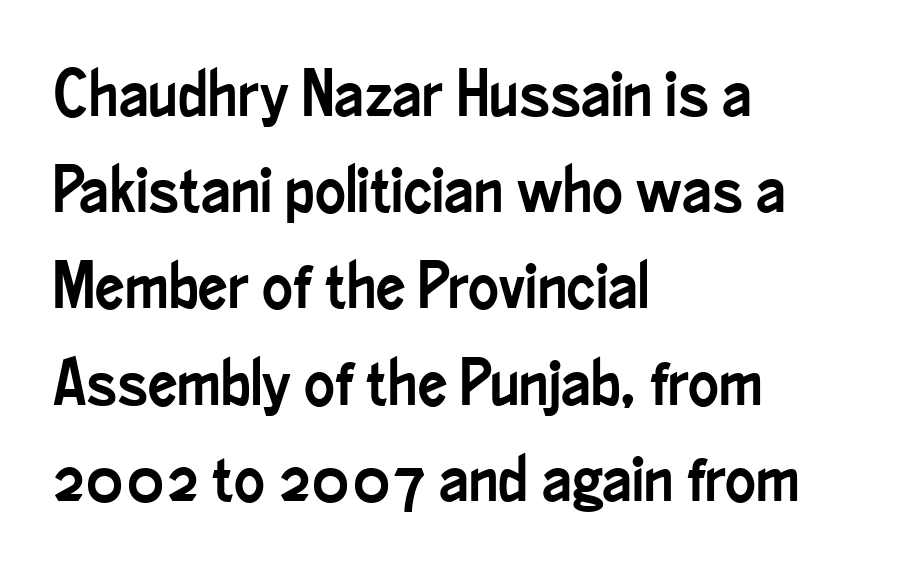
The image shows 65 px condensed sans-serif type, upright; set left-aligned, normal line spacing (1.48x), normal letter spacing, not underlined; low stroke contrast and a small x-height.
